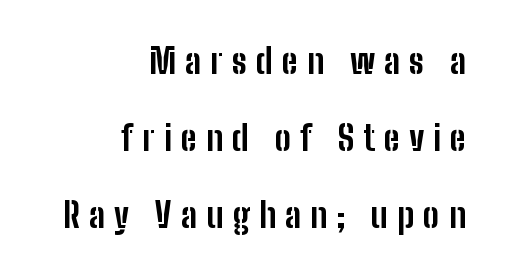
{"serif": "no", "italic": "no", "bold": "yes", "weight": "bold", "width": "condensed", "stroke_contrast": "low", "x_height": "medium", "monospaced": "no", "underline": "no", "align": "right", "line_spacing": "loose", "line_spacing_ratio": 2.26, "letter_spacing": "wide", "letter_spacing_em": 0.27, "glyph_px": 34}
